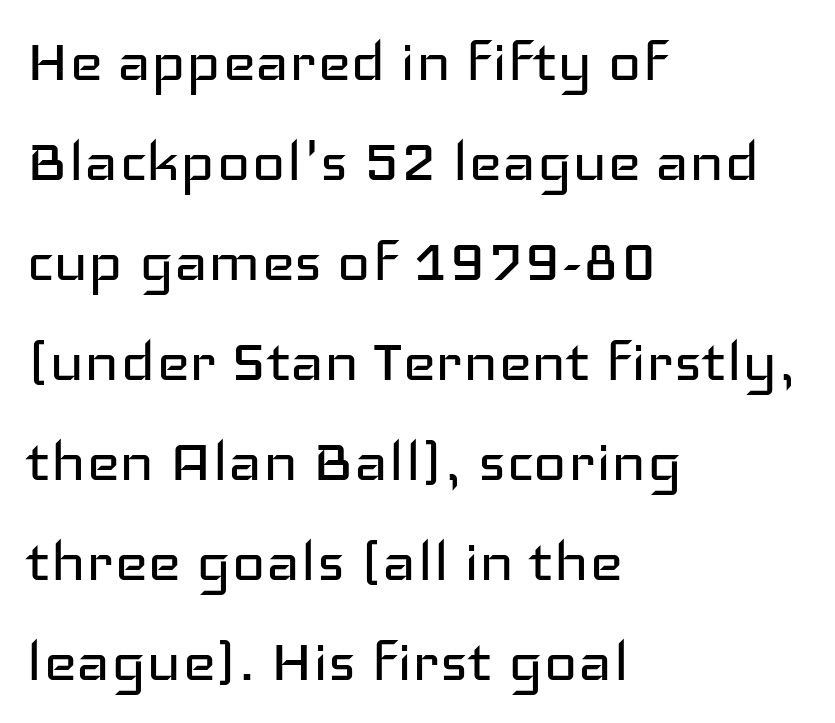
{"serif": "no", "italic": "no", "bold": "no", "weight": "regular", "width": "wide", "stroke_contrast": "low", "x_height": "medium", "monospaced": "no", "underline": "no", "align": "left", "line_spacing": "normal", "line_spacing_ratio": 1.39, "letter_spacing": "normal", "letter_spacing_em": 0.0, "glyph_px": 72}
